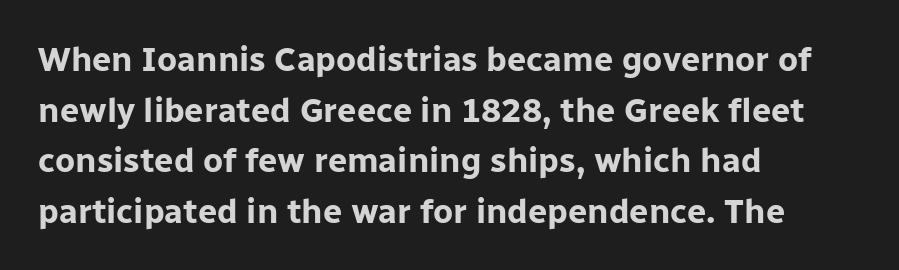
Regarding serifs, this sample does without them. This is the regular roman posture of the typeface. In terms of letterspacing, this is plain default setting. This sample is left-justified, so line endings fall wherever the words run out. The rendering uses natural spacing where letterforms have individual widths.
